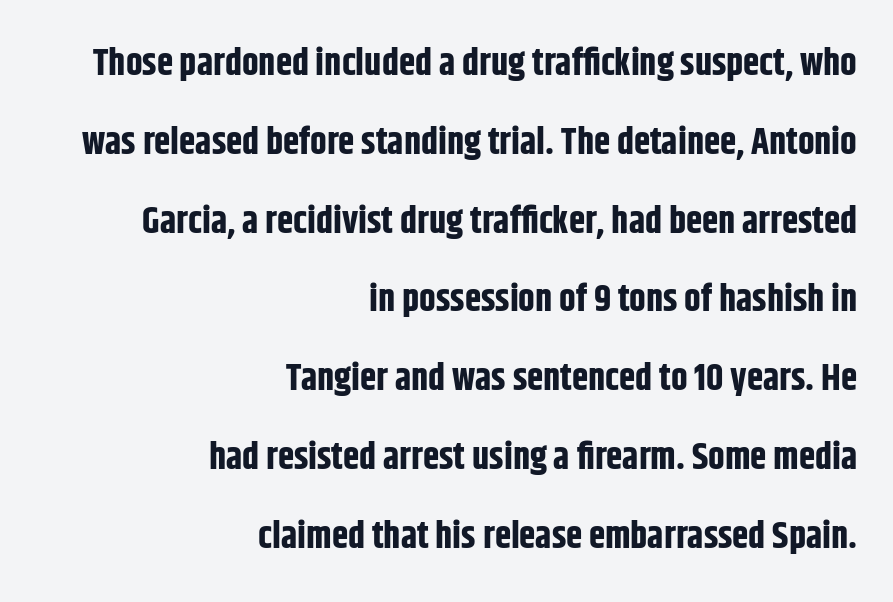
Q: Is the text bold? A: Yes.
Q: Is the text italic (slanted)? A: No, it is upright.
Q: Is the typeface a serif or a sans-serif typeface? A: Sans-serif.
Q: Is the text underlined? A: No.
Q: How is the paragraph aligned? A: Right-aligned.
Q: Is the spacing between letters normal or unusually wide? A: Normal.
Q: Is the spacing between lines tight, normal or loose? A: Loose.
Q: Width (condensed, normal, or wide)? A: Condensed.
Q: Stroke contrast? A: Low.
Q: x-height? A: Large.
Q: Monospaced? A: No.
